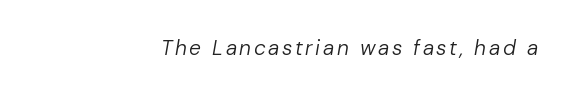
The image shows 21 px text type, italic (leaning right); set right-aligned, not underlined.
